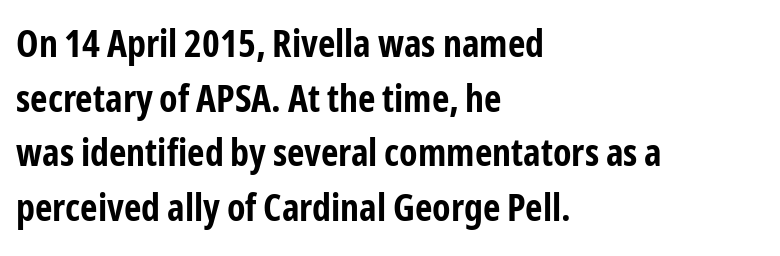
A sans-serif font was chosen for this passage. The tracking reads as untouched default to a designer's eye. In terms of leading, this rendering sits right in the middle. Here the designer chose a conventional face with non-uniform glyph widths.
